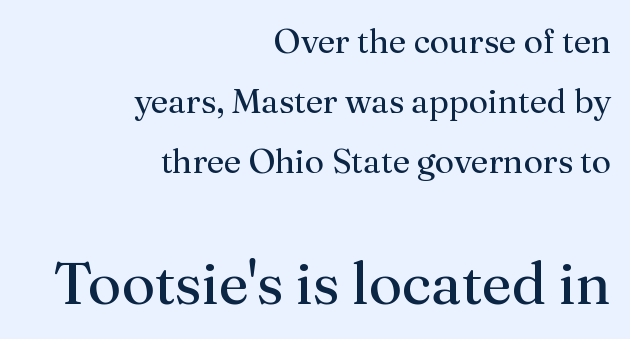
These glyphs show unthickened strokes, regular width or finer. Has an underline been added? It has not. A typesetter would call this proportional, since set widths differ per character. Bigger letters appear in the bottom chunk; the top chunk is reduced. Letter spacing: default. The lines in this sample share a right terminus and differ only in where they begin.
